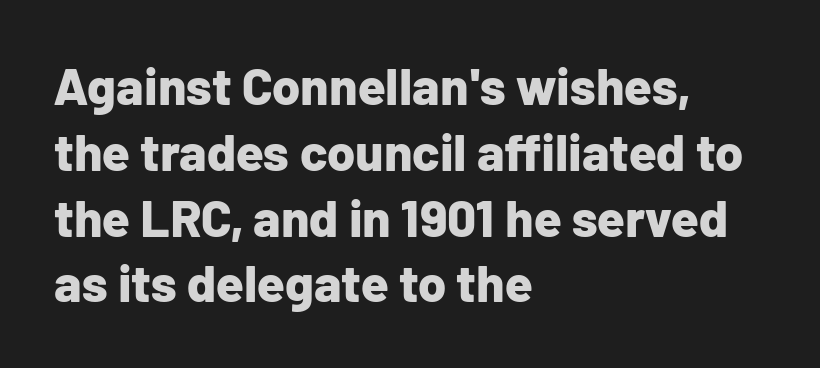
Q: Is the text bold? A: Yes.
Q: Is the text italic (slanted)? A: No, it is upright.
Q: Is the typeface a serif or a sans-serif typeface? A: Sans-serif.
Q: Is the text underlined? A: No.
Q: How is the paragraph aligned? A: Left-aligned.
Q: Is the spacing between letters normal or unusually wide? A: Normal.
Q: Is the spacing between lines tight, normal or loose? A: Normal.
Q: Width (condensed, normal, or wide)? A: Normal.
Q: Stroke contrast? A: Low.
Q: x-height? A: Medium.
Q: Monospaced? A: No.
